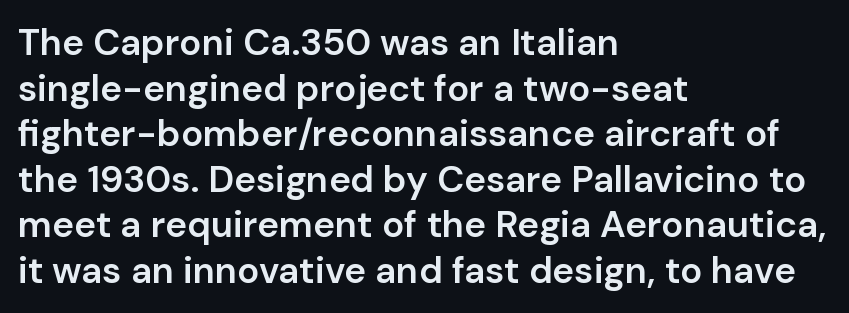
{"serif": "no", "italic": "no", "bold": "semi", "weight": "semibold", "width": "normal", "stroke_contrast": "low", "x_height": "medium", "monospaced": "no", "underline": "no", "align": "left", "line_spacing_ratio": 1.23, "letter_spacing": "normal", "letter_spacing_em": 0.0, "glyph_px": 37}
